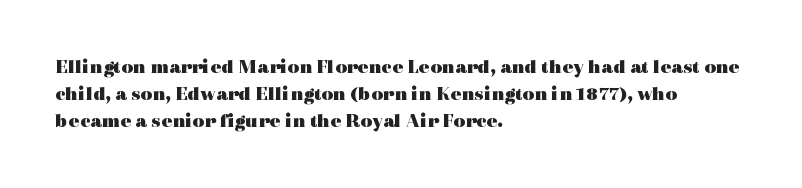
Vertical strokes here are truly vertical. Line spacing here is normal. The rendering anchors every line to the left-hand side. Short note: letters normally spaced. Has an underline been added? It has not. The sample has been set heavy, in full bold.
